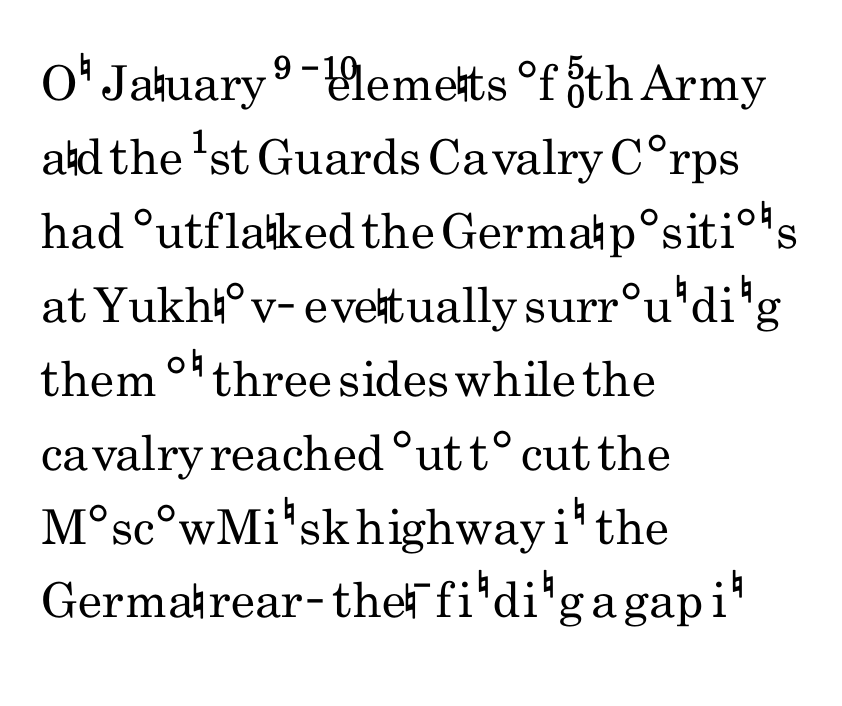
Q: Is the text bold? A: No.
Q: Is the text italic (slanted)? A: No, it is upright.
Q: Is the typeface a serif or a sans-serif typeface? A: Sans-serif.
Q: Is the text underlined? A: No.
Q: How is the paragraph aligned? A: Left-aligned.
Q: Is the spacing between letters normal or unusually wide? A: Normal.
Q: Is the spacing between lines tight, normal or loose? A: Normal.
Q: Width (condensed, normal, or wide)? A: Condensed.
Q: Stroke contrast? A: Low.
Q: x-height? A: Small.
Q: Monospaced? A: No.
